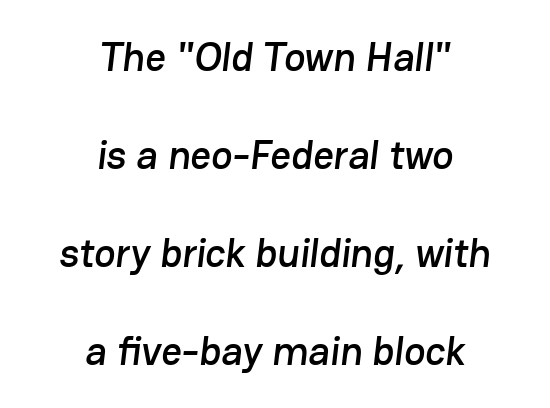
The image shows 40 px sans-serif type; set centered, loose line spacing (2.45x), normal letter spacing, not underlined; low stroke contrast and a medium x-height.
